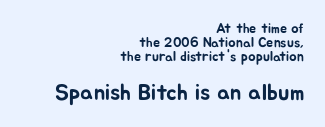
Q: Is the text italic (slanted)? A: No, it is upright.
Q: Is the text underlined? A: No.
Q: How is the paragraph aligned? A: Right-aligned.
Q: Is the spacing between letters normal or unusually wide? A: Normal.
Q: Is the spacing between lines tight, normal or loose? A: Tight.
Q: Which block of text is set in a larger size, the first (top) or the second (bottom)? A: The second (bottom) one.
